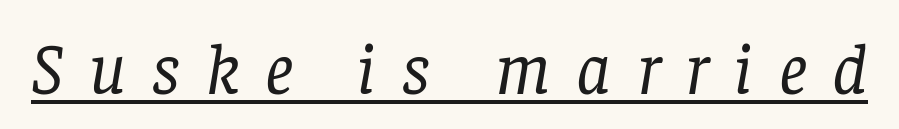
The image shows 71 px regular-weight serif type, italic (leaning right); set unusually wide letter spacing (+0.36 em), underlined; low stroke contrast and a large x-height.
